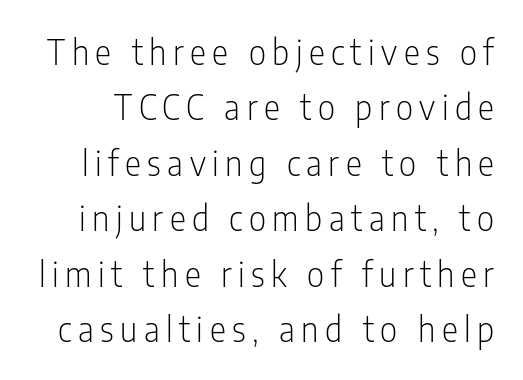
Think standard paragraph weight, or any step lighter than that. This is roman type, the default non-slanted kind. Unmarked baselines from the first word to the last. The passage shown is typed in a proportional face where columns would drift.
